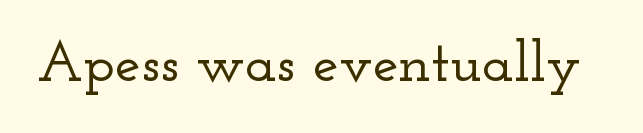
The image shows 58 px wide serif type, upright; set normal letter spacing, not underlined; low stroke contrast and a small x-height.
